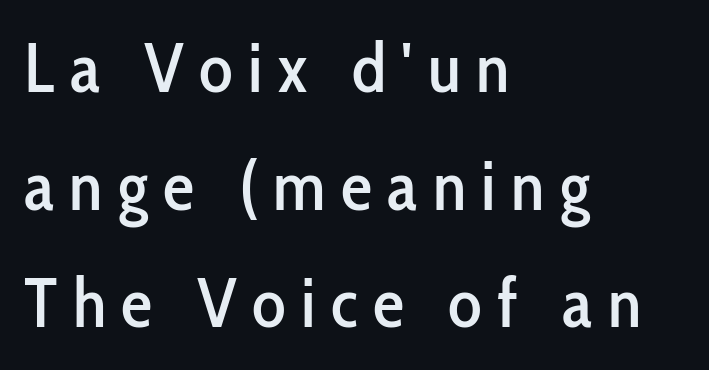
Q: Is the text italic (slanted)? A: No, it is upright.
Q: Is the typeface a serif or a sans-serif typeface? A: Sans-serif.
Q: Is the text underlined? A: No.
Q: How is the paragraph aligned? A: Left-aligned.
Q: Is the spacing between letters normal or unusually wide? A: Unusually wide.
Q: Is the spacing between lines tight, normal or loose? A: Normal.
Q: Width (condensed, normal, or wide)? A: Condensed.
Q: Stroke contrast? A: Low.
Q: x-height? A: Medium.
Q: Monospaced? A: No.
